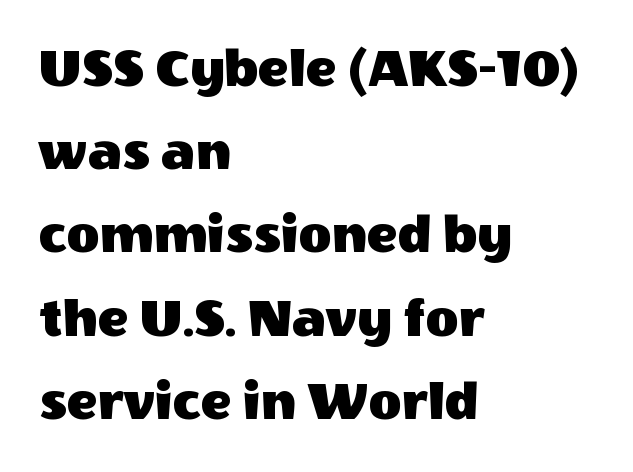
Q: Is the text italic (slanted)? A: No, it is upright.
Q: Is the typeface a serif or a sans-serif typeface? A: Sans-serif.
Q: Is the text underlined? A: No.
Q: How is the paragraph aligned? A: Left-aligned.
Q: Is the spacing between letters normal or unusually wide? A: Normal.
Q: Is the spacing between lines tight, normal or loose? A: Normal.
Q: Width (condensed, normal, or wide)? A: Normal.
Q: x-height? A: Large.
Q: Monospaced? A: No.
